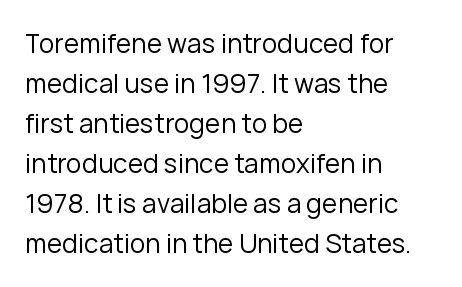
The image shows 26 px text type, upright; set left-aligned, normal line spacing (1.54x), normal letter spacing, not underlined.
